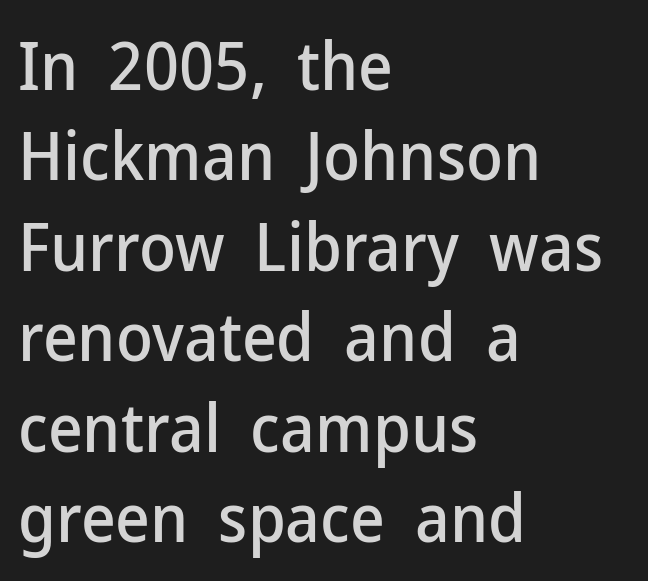
Q: Is the text italic (slanted)? A: No, it is upright.
Q: Is the typeface a serif or a sans-serif typeface? A: Sans-serif.
Q: Is the text underlined? A: No.
Q: How is the paragraph aligned? A: Left-aligned.
Q: Is the spacing between letters normal or unusually wide? A: Normal.
Q: Is the spacing between lines tight, normal or loose? A: Normal.
Q: Width (condensed, normal, or wide)? A: Normal.
Q: Stroke contrast? A: Low.
Q: x-height? A: Medium.
Q: Monospaced? A: No.
